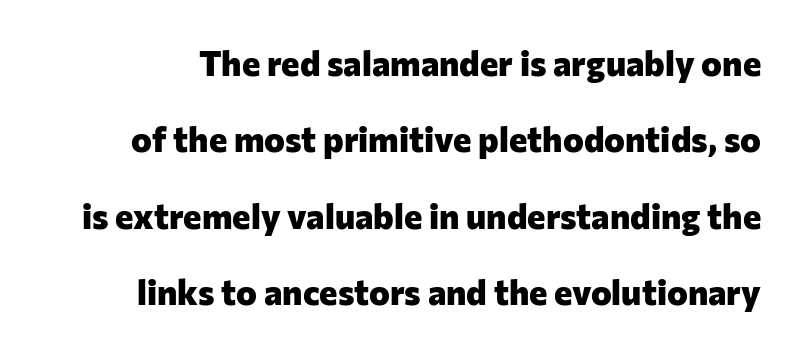
The image shows 35 px heavy sans-serif type, upright; set loose line spacing (2.18x), normal letter spacing, not underlined; low stroke contrast and a medium x-height.
